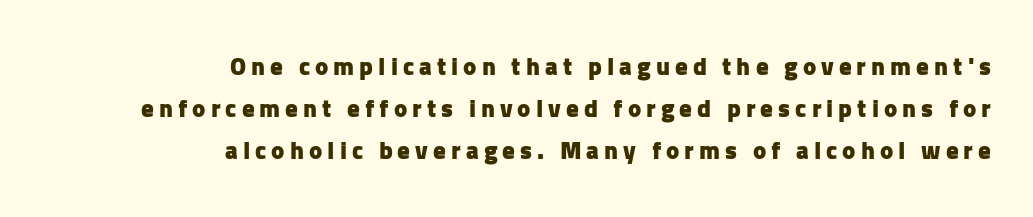
{"italic": "no", "bold": "yes", "underline": "no", "align": "right", "line_spacing": "normal", "line_spacing_ratio": 1.69, "letter_spacing": "wide", "letter_spacing_em": 0.2, "glyph_px": 25}
